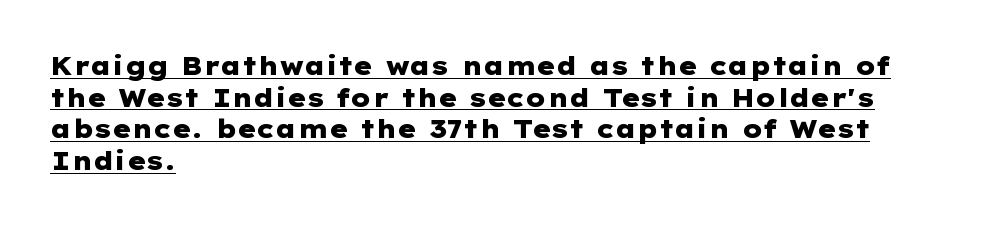
The image shows 25 px bold type, upright; set left-aligned, normal line spacing (1.27x), normal letter spacing, underlined.
